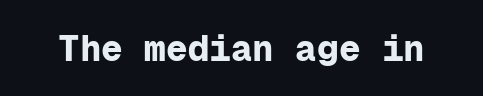
Q: Is the text bold? A: Yes.
Q: Is the text italic (slanted)? A: No, it is upright.
Q: Is the typeface a serif or a sans-serif typeface? A: Sans-serif.
Q: Is the text underlined? A: No.
Q: Is the spacing between letters normal or unusually wide? A: Normal.
Q: Width (condensed, normal, or wide)? A: Normal.
Q: Stroke contrast? A: Low.
Q: x-height? A: Medium.
Q: Monospaced? A: Yes.
